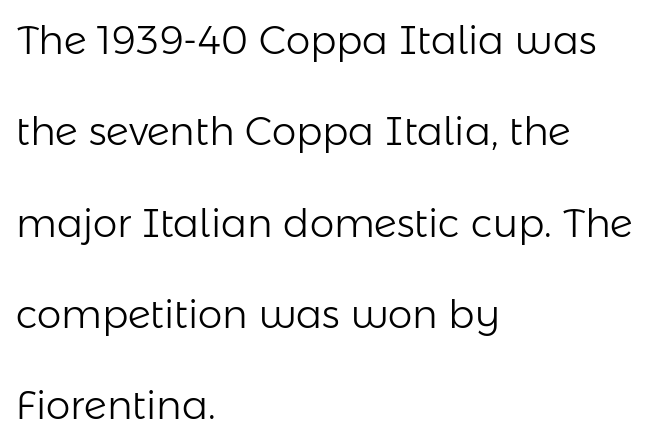
The image shows 39 px light sans-serif type, upright; set left-aligned, loose line spacing (2.34x), normal letter spacing, not underlined; low stroke contrast and a medium x-height.
